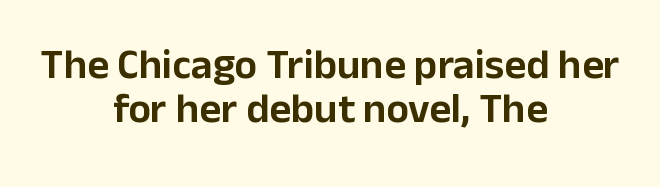
The face used here is a sans, in the tradition of grotesques and geometrics. Just letters on the line, the space beneath them empty. Leading is clearly below the norm, producing a dense column. One-word summary of the alignment: center. Note the varied advance widths — an 'i' is clearly narrower than an 'm'.
